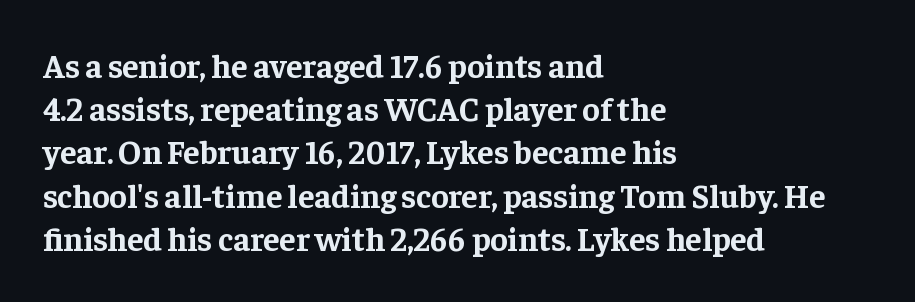
{"serif": "yes", "italic": "no", "bold": "yes", "weight": "bold", "width": "normal", "stroke_contrast": "low", "x_height": "medium", "monospaced": "no", "underline": "no", "align": "left", "line_spacing": "normal", "line_spacing_ratio": 1.31, "letter_spacing": "normal", "letter_spacing_em": 0.0, "glyph_px": 33}
